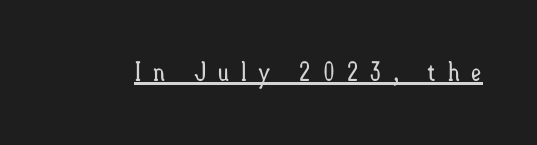
The rendered words wear a rule along their underside. The weight tops out at a normal text grade. The letters stand upright; this is a roman face. Display-style spreading of the glyphs; the letterfit is very open.
